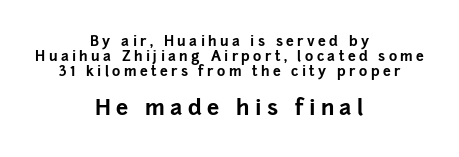
Does extra space separate the letters? Yes, quite a lot of it. Lines of text with bare space underneath. You can tell it's not italic because the verticals are truly vertical. Notice how descenders almost collide with the ascenders below — that's tight leading. Does the copy run flush right? No — it is centered line by line.
